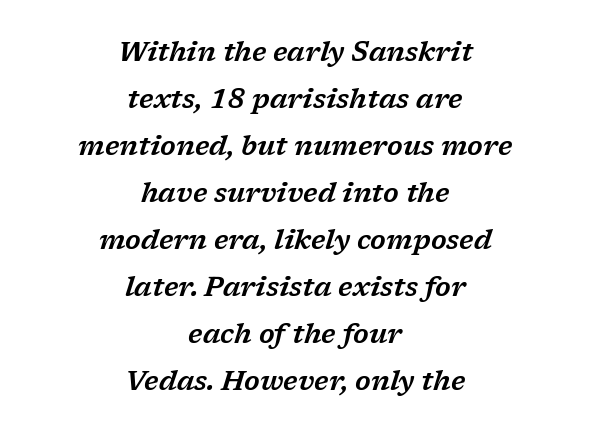
Q: Is the text italic (slanted)? A: Yes, it leans right by about 17 degrees.
Q: Is the text underlined? A: No.
Q: How is the paragraph aligned? A: Centered.
Q: Is the spacing between letters normal or unusually wide? A: Normal.
